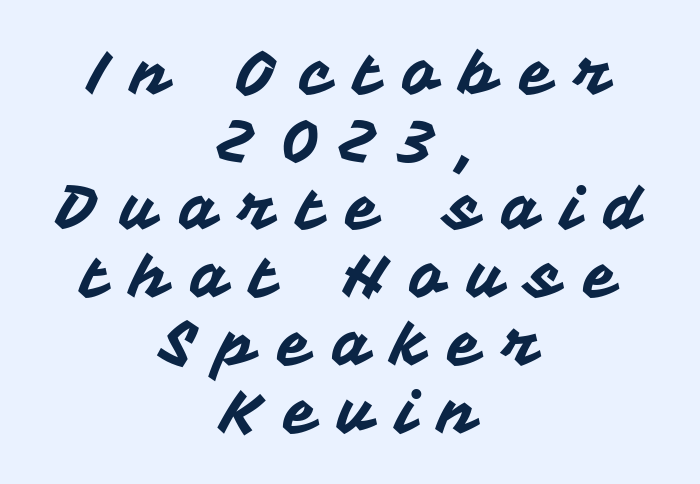
Note: no serifs on the glyphs. Tracking value appears strongly positive — letters spread wide. Does the leading feel generous? Not at all — it's pinched. Decoration check: the copy has no underline. Each letter keeps its own natural width here, so spacing adapts to shape.
